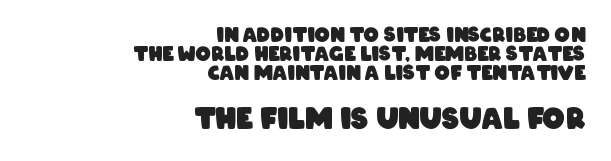
The image shows 28 px heavy, condensed sans-serif type; set right-aligned, tight line spacing (0.99x), normal letter spacing, not underlined; the second (bottom) block is 1.47x larger; low stroke contrast and a large x-height.
